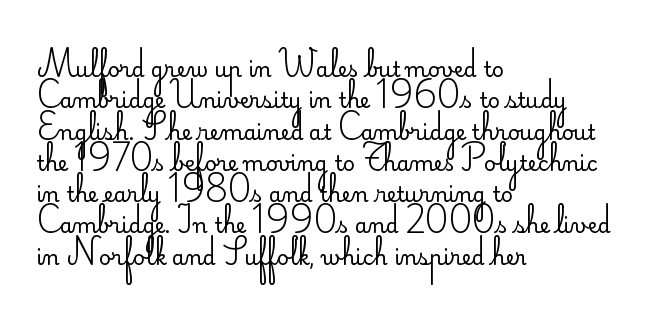
Ordinary non-slanted type is in use. Honestly, the row spacing looks completely unremarkable. These lines keep a tight, regular rhythm from letter to letter. These lines stack with their left ends in a neat column.
